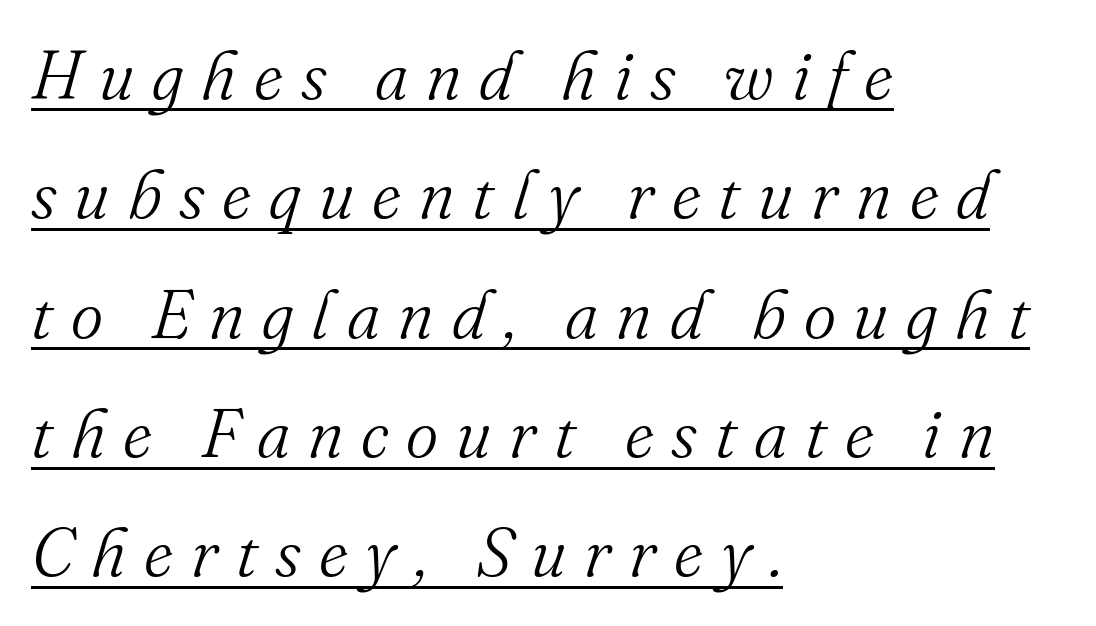
Q: Is the text bold? A: No.
Q: Is the text italic (slanted)? A: Yes, it leans right by about 16 degrees.
Q: Is the typeface a serif or a sans-serif typeface? A: Serif.
Q: Is the text underlined? A: Yes.
Q: How is the paragraph aligned? A: Left-aligned.
Q: Is the spacing between letters normal or unusually wide? A: Unusually wide.
Q: Width (condensed, normal, or wide)? A: Normal.
Q: Stroke contrast? A: Medium.
Q: x-height? A: Small.
Q: Monospaced? A: No.
